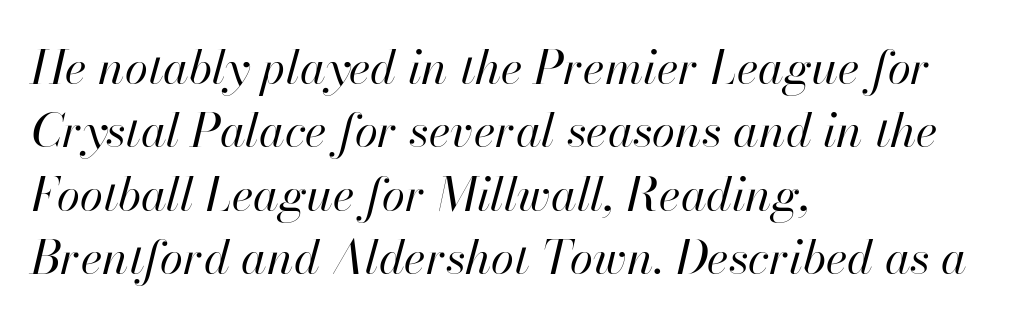
{"italic": "yes", "lean": "right", "slant_degrees": 13, "bold": "no", "weight": "regular", "width": "normal", "stroke_contrast": "high", "x_height": "small", "monospaced": "no", "underline": "no", "align": "left", "line_spacing": "normal", "line_spacing_ratio": 1.35, "letter_spacing": "normal", "letter_spacing_em": 0.0, "glyph_px": 47}
